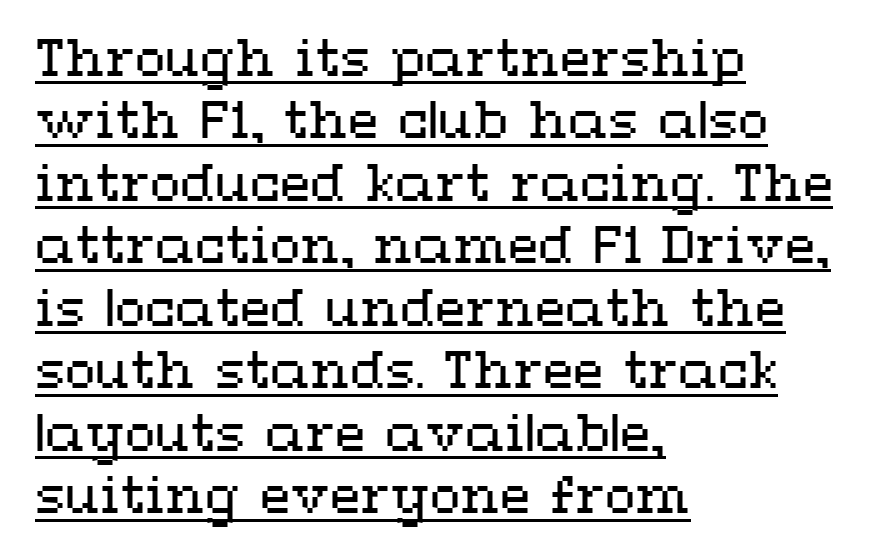
Q: Is the text bold? A: No.
Q: Is the text italic (slanted)? A: No, it is upright.
Q: Is the text underlined? A: Yes.
Q: How is the paragraph aligned? A: Left-aligned.
Q: Is the spacing between letters normal or unusually wide? A: Normal.
Q: Is the spacing between lines tight, normal or loose? A: Normal.
Q: Width (condensed, normal, or wide)? A: Wide.
Q: Stroke contrast? A: Medium.
Q: x-height? A: Medium.
Q: Monospaced? A: No.
